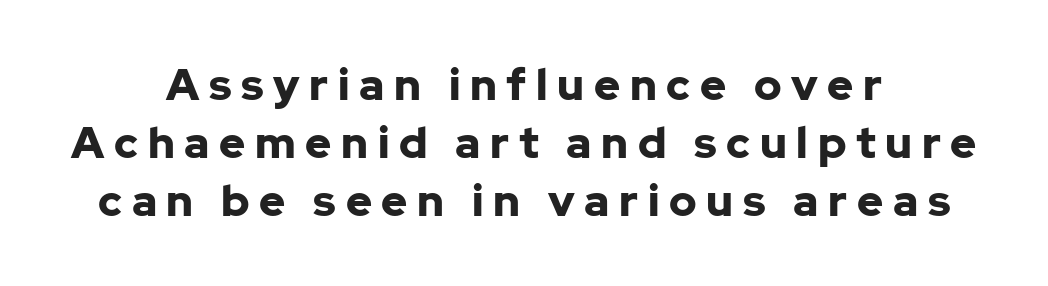
The image shows 44 px bold sans-serif type, upright; set centered, normal line spacing (1.32x), unusually wide letter spacing (+0.22 em), not underlined; low stroke contrast and a medium x-height.
